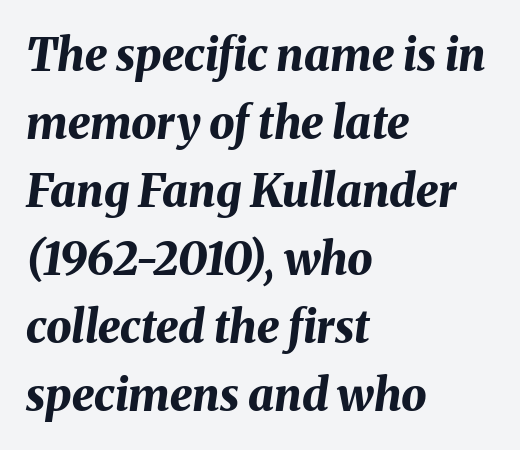
The line-height multiplier appears to be the usual default. Each line starts at the same left margin while the right side varies. Each word holds together tightly as a unit, with standard inter-letter gaps. The font is running at its bold setting. The words here are not underlined. The letters advance in unequal steps, a hallmark of proportional type.
